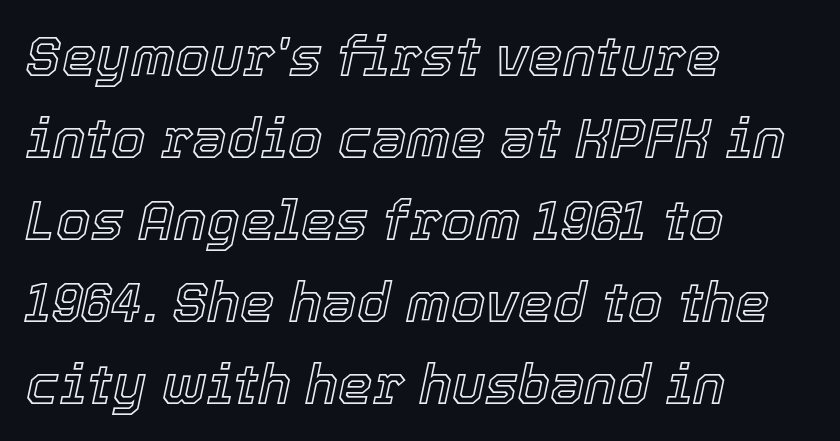
{"italic": "yes", "lean": "right", "slant_degrees": 12, "width": "normal", "x_height": "medium", "monospaced": "no", "underline": "no", "align": "left", "line_spacing": "normal", "line_spacing_ratio": 1.49, "letter_spacing": "normal", "letter_spacing_em": 0.0, "glyph_px": 55}
